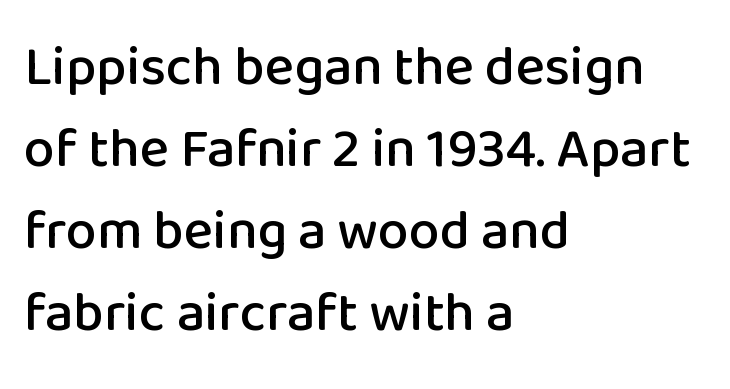
The image shows 55 px sans-serif type, upright; set left-aligned, normal line spacing (1.49x), normal letter spacing, not underlined; low stroke contrast and a medium x-height.
